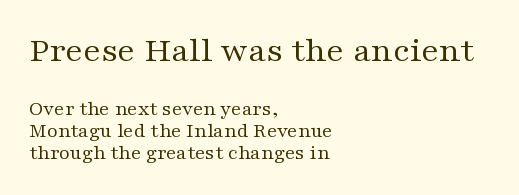
On a weight scale, this lands at 450 or below. A typesetter would mark this as roman, not italic. Letters rest on an invisible, unmarked baseline. These lines are rendered in a variable-pitch font. The paragraph has a hard left edge and a soft right edge.
